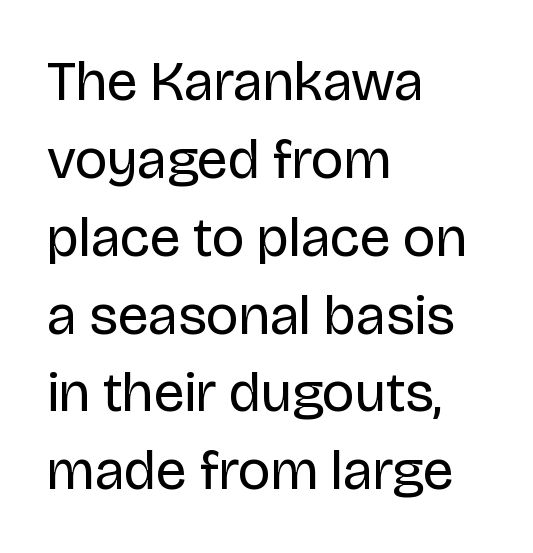
It's the straight-up-and-down kind of type. Whoever set this chose a conventional vertical rhythm. The horizontal fit of the characters is conventional and even. Each letter's strokes conclude bluntly, with no projecting serifs.
